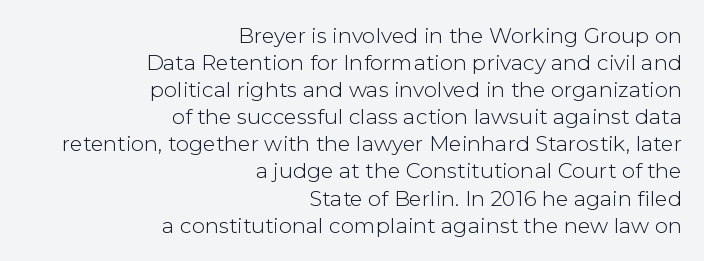
The image shows 21 px text type, upright; set right-aligned, normal line spacing (1.29x), normal letter spacing, not underlined.
